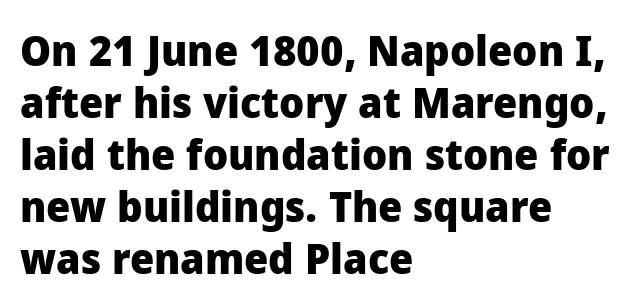
The image shows 43 px heavy sans-serif type, upright; set left-aligned, line spacing 1.21x, normal letter spacing, not underlined; low stroke contrast and a medium x-height.
